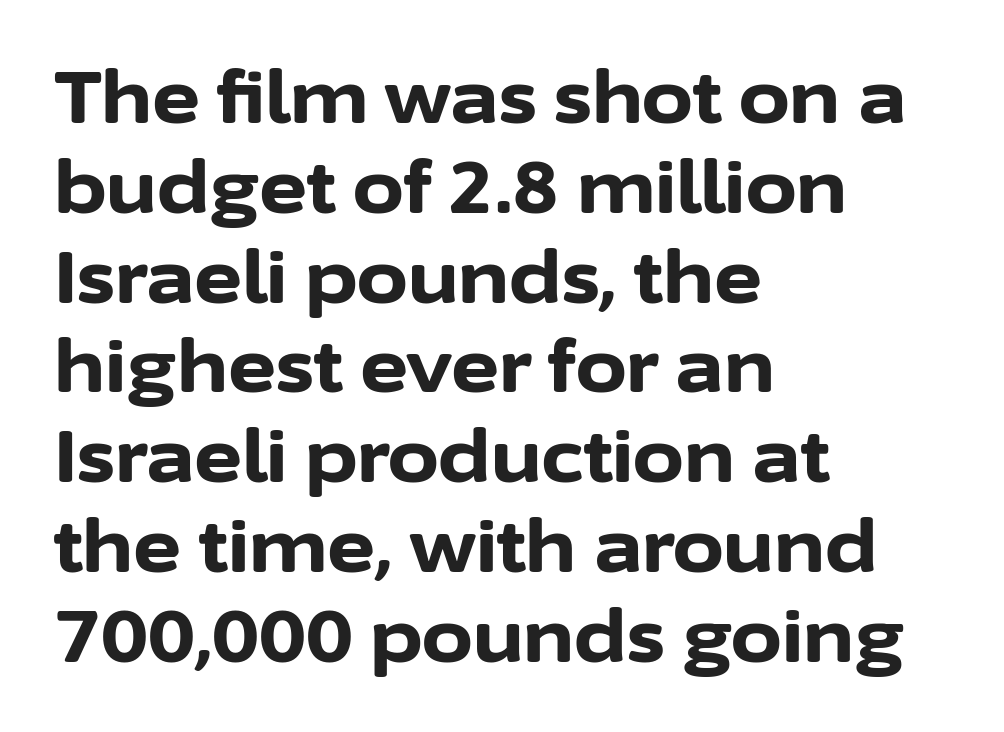
The image shows 73 px bold sans-serif type, upright; set left-aligned, line spacing 1.23x, normal letter spacing, not underlined; low stroke contrast and a medium x-height.
